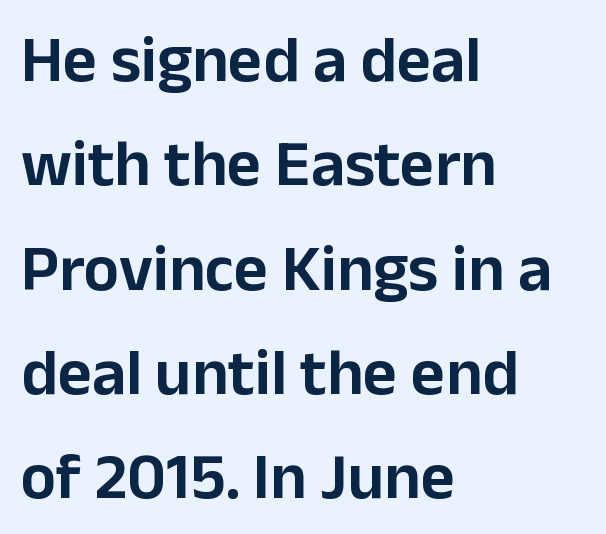
Serif or sans? Sans — the stroke terminals are bare. The letters advance in unequal steps, a hallmark of proportional type. Words appear dense and cohesive because spacing is normal. You can tell it's not italic because the verticals are truly vertical. Successive baselines arrive at the customary interval. Visually the block forms a straight wall on the left and a jagged coastline on the right.
